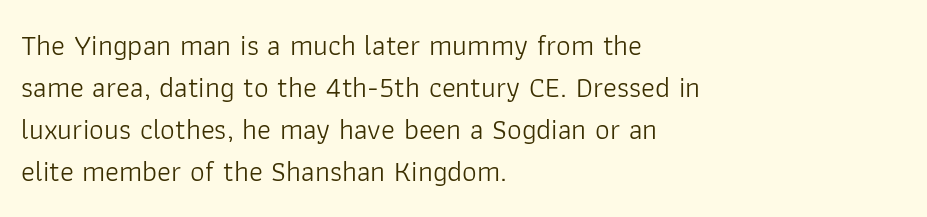
The image shows 29 px light sans-serif type, upright; set left-aligned, normal line spacing (1.45x), normal letter spacing, not underlined; low stroke contrast and a medium x-height.
